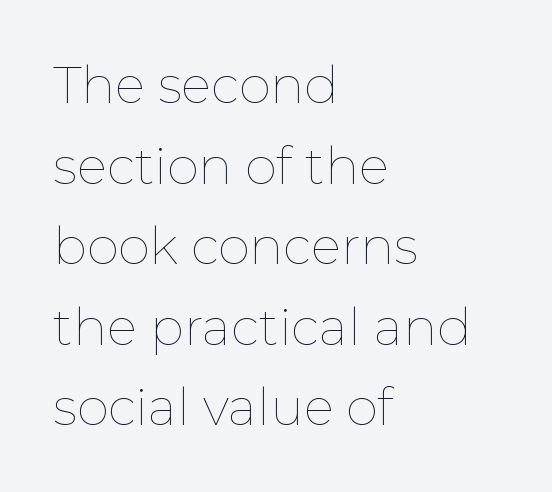
{"italic": "no", "bold": "no", "weight": "thin", "width": "normal", "stroke_contrast": "low", "x_height": "medium", "monospaced": "no", "underline": "no", "align": "left", "line_spacing": "normal", "line_spacing_ratio": 1.58, "letter_spacing": "normal", "letter_spacing_em": 0.0, "glyph_px": 51}
